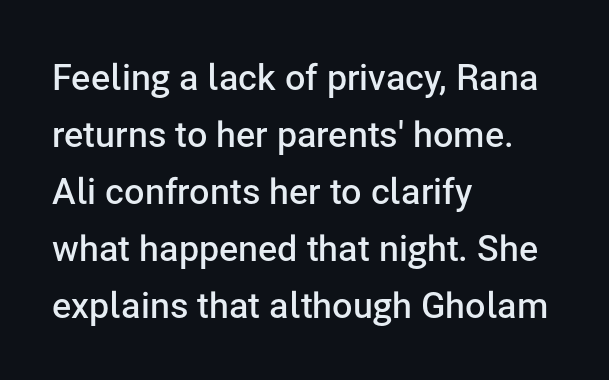
Q: Is the text bold? A: Semi-bold.
Q: Is the text italic (slanted)? A: No, it is upright.
Q: Is the typeface a serif or a sans-serif typeface? A: Sans-serif.
Q: Is the text underlined? A: No.
Q: How is the paragraph aligned? A: Left-aligned.
Q: Is the spacing between letters normal or unusually wide? A: Normal.
Q: Is the spacing between lines tight, normal or loose? A: Normal.
Q: Width (condensed, normal, or wide)? A: Normal.
Q: Stroke contrast? A: Low.
Q: x-height? A: Medium.
Q: Monospaced? A: No.
